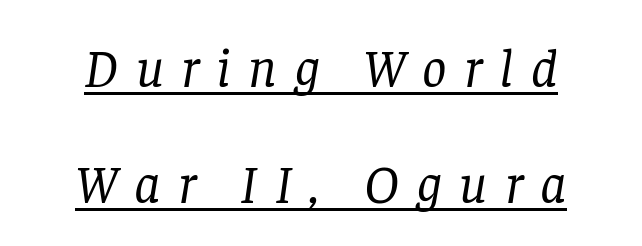
In CSS terms this would be text-align: center. What stands out about the letter spacing? Its width — letters are far apart. The passage shown is typeset with a serif family. A typesetter would call this leading open, well beyond the default.
